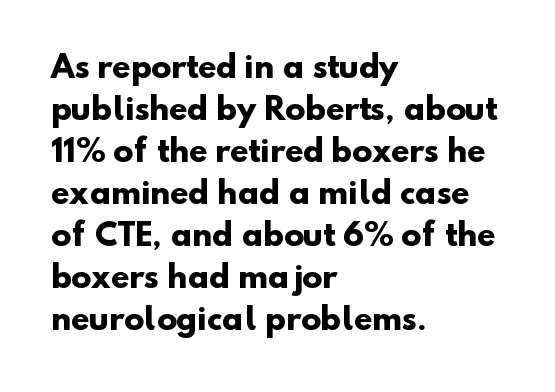
The image shows 30 px heavy sans-serif type; set left-aligned, normal line spacing (1.4x), normal letter spacing, not underlined; low stroke contrast and a small x-height.
